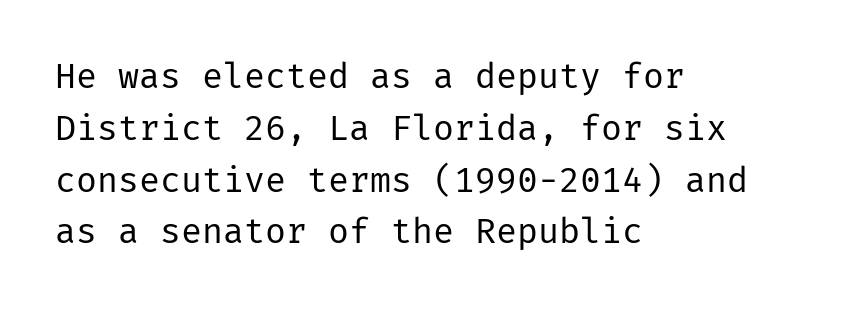
{"serif": "no", "italic": "no", "bold": "no", "weight": "regular", "width": "normal", "stroke_contrast": "low", "x_height": "medium", "underline": "no", "align": "left", "line_spacing": "normal", "line_spacing_ratio": 1.48, "letter_spacing": "normal", "letter_spacing_em": 0.0, "glyph_px": 35}
